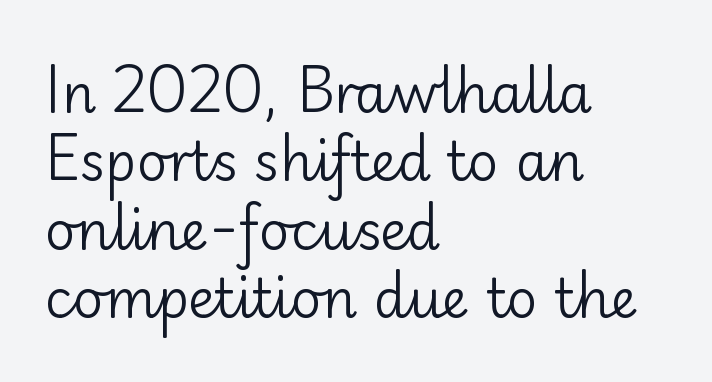
Q: Is the text bold? A: No.
Q: Is the text italic (slanted)? A: No, it is upright.
Q: Is the typeface a serif or a sans-serif typeface? A: Sans-serif.
Q: Is the text underlined? A: No.
Q: How is the paragraph aligned? A: Left-aligned.
Q: Is the spacing between letters normal or unusually wide? A: Normal.
Q: Is the spacing between lines tight, normal or loose? A: Normal.
Q: Width (condensed, normal, or wide)? A: Normal.
Q: Stroke contrast? A: Low.
Q: x-height? A: Small.
Q: Monospaced? A: No.
